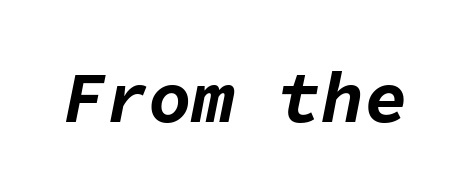
Between one letter and the next there's only the usual sliver of space. Does the lettering tilt? It does — this is italic. Monospaced: the letters line up in strict vertical columns. The words here are not underlined. The characters look thick and weighty, a clear bold.
